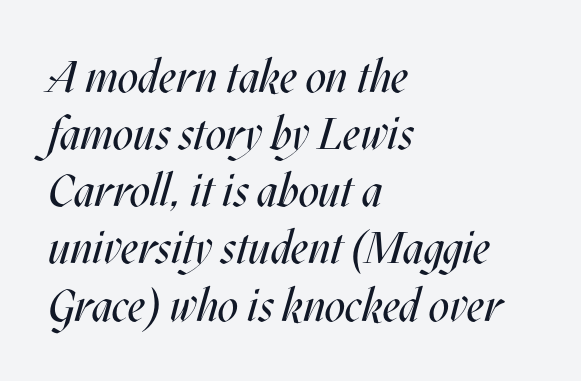
This sample is left-justified, so line endings fall wherever the words run out. The passage shown is not underscored anywhere. Look at the tracking — it's just the regular setting, nothing added. The rendering uses natural spacing where letterforms have individual widths. The passage shown is not bold in any degree.
